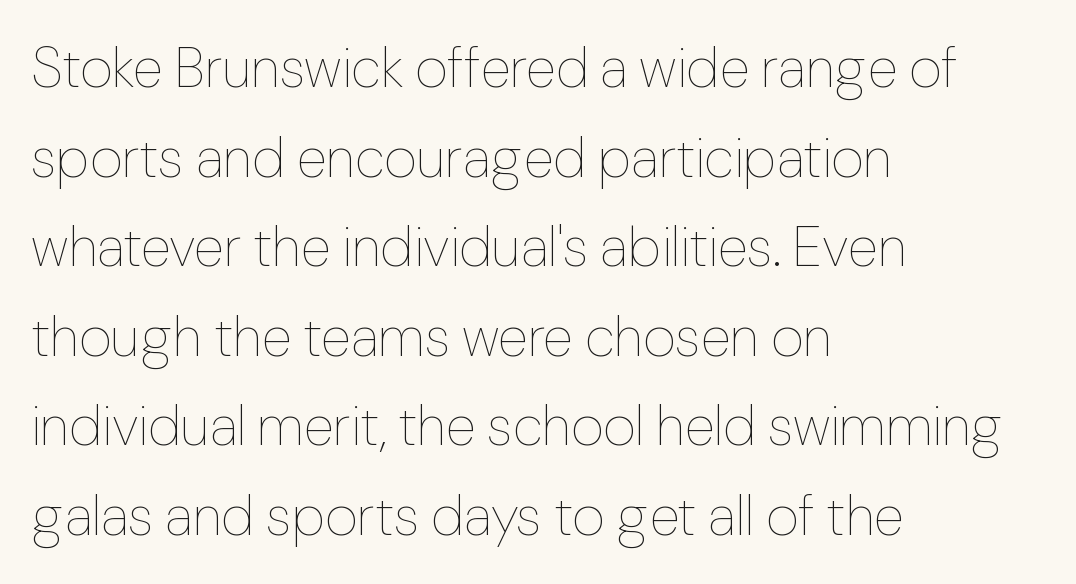
The letterforms sit shoulder to shoulder at normal distance. Notice how the stems are strictly vertical — no italics here. Alignment: flush left. The area under the type is left untouched. Successive baselines arrive at the customary interval. Is this a heavy cut? Hardly; it is regular or lighter.
